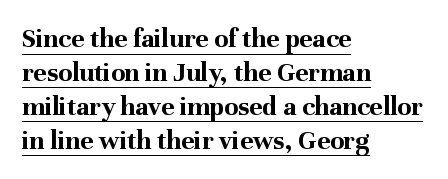
Do the characters align in a grid? No, the font is proportional. Each word holds together tightly as a unit, with standard inter-letter gaps. Its strokes are broad and dark, the hallmark of bold type. Notice how a bar underscores the lettering throughout. The glyphs in this specimen are seriffed.
